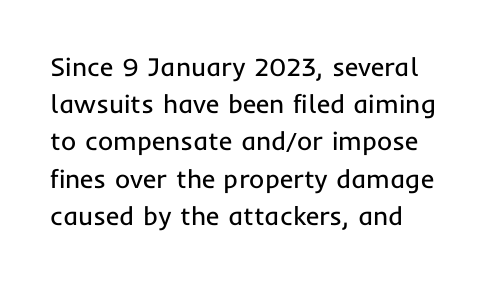
{"italic": "no", "bold": "no", "underline": "no", "line_spacing": "normal", "line_spacing_ratio": 1.43, "letter_spacing": "normal", "letter_spacing_em": 0.0, "glyph_px": 26}
